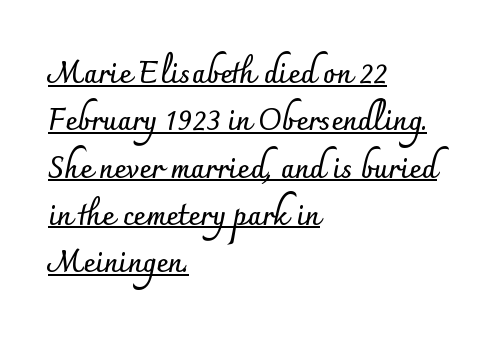
Q: Is the text bold? A: Yes.
Q: Is the text italic (slanted)? A: Yes.
Q: Is the typeface a serif or a sans-serif typeface? A: Sans-serif.
Q: Is the text underlined? A: Yes.
Q: How is the paragraph aligned? A: Left-aligned.
Q: Is the spacing between letters normal or unusually wide? A: Normal.
Q: Is the spacing between lines tight, normal or loose? A: Normal.
Q: Width (condensed, normal, or wide)? A: Normal.
Q: Stroke contrast? A: Low.
Q: x-height? A: Small.
Q: Monospaced? A: No.
